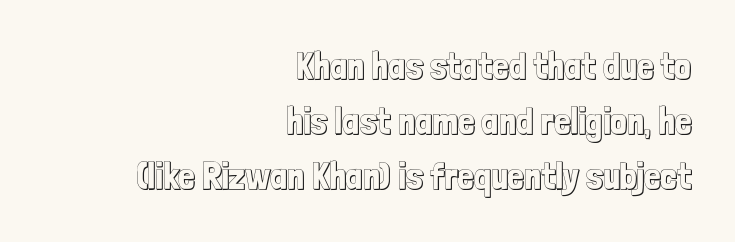
The image shows 37 px condensed type, upright; set right-aligned, normal line spacing (1.48x), normal letter spacing, not underlined; a medium x-height.
